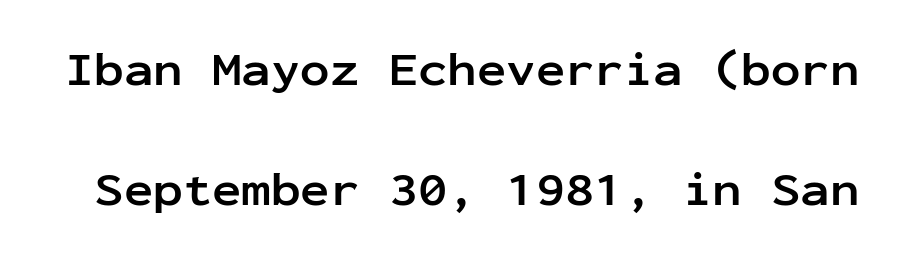
Q: Is the text bold? A: Yes.
Q: Is the text italic (slanted)? A: No, it is upright.
Q: Is the typeface a serif or a sans-serif typeface? A: Sans-serif.
Q: Is the text underlined? A: No.
Q: Is the spacing between letters normal or unusually wide? A: Normal.
Q: Is the spacing between lines tight, normal or loose? A: Loose.
Q: Width (condensed, normal, or wide)? A: Normal.
Q: Stroke contrast? A: Low.
Q: x-height? A: Medium.
Q: Monospaced? A: Yes.
